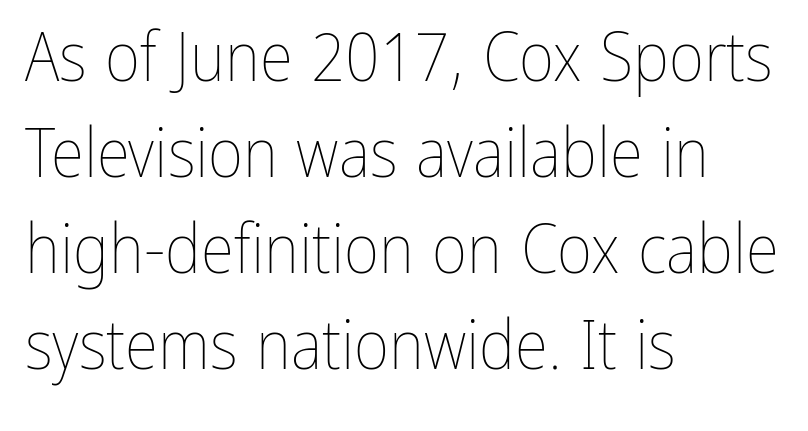
The image shows 68 px thin, condensed type, upright; set left-aligned, normal line spacing (1.41x), normal letter spacing, not underlined; low stroke contrast and a medium x-height.
